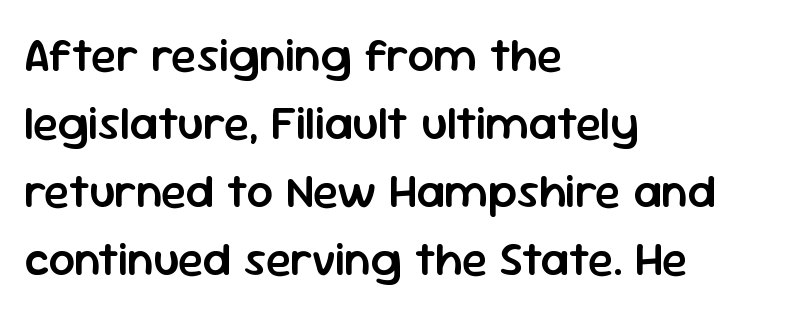
The image shows 47 px semibold sans-serif type, upright; set left-aligned, normal line spacing (1.45x), normal letter spacing, not underlined; low stroke contrast and a medium x-height.
